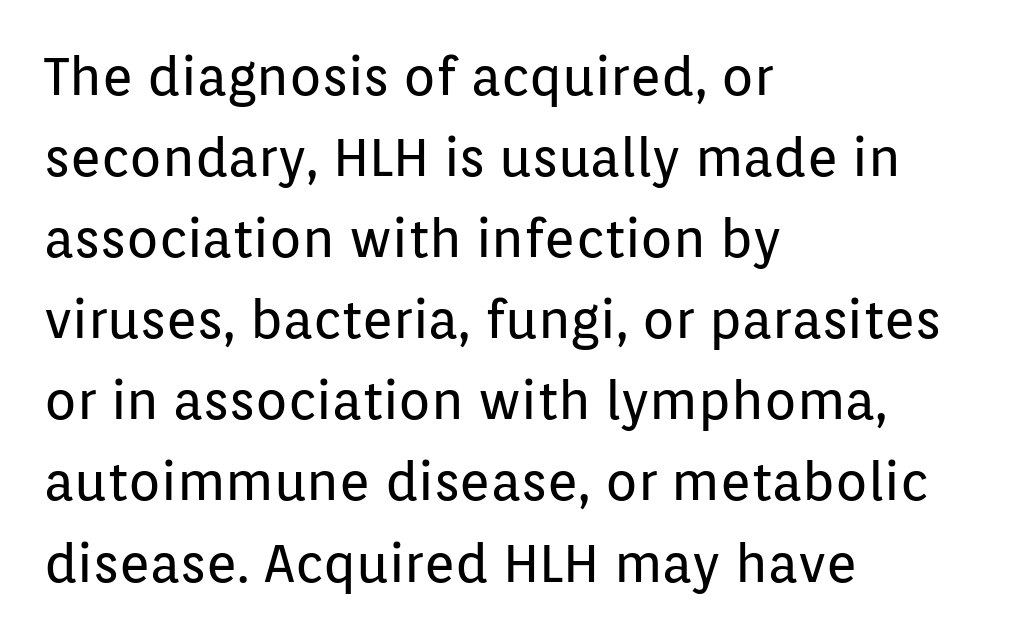
The face used here is proportionally spaced, like ordinary book or web type. Default kerning and tracking; the words read as compact shapes. Examine the stroke ends and you'll find no serifs. The rows are spaced the way most documents space them.
